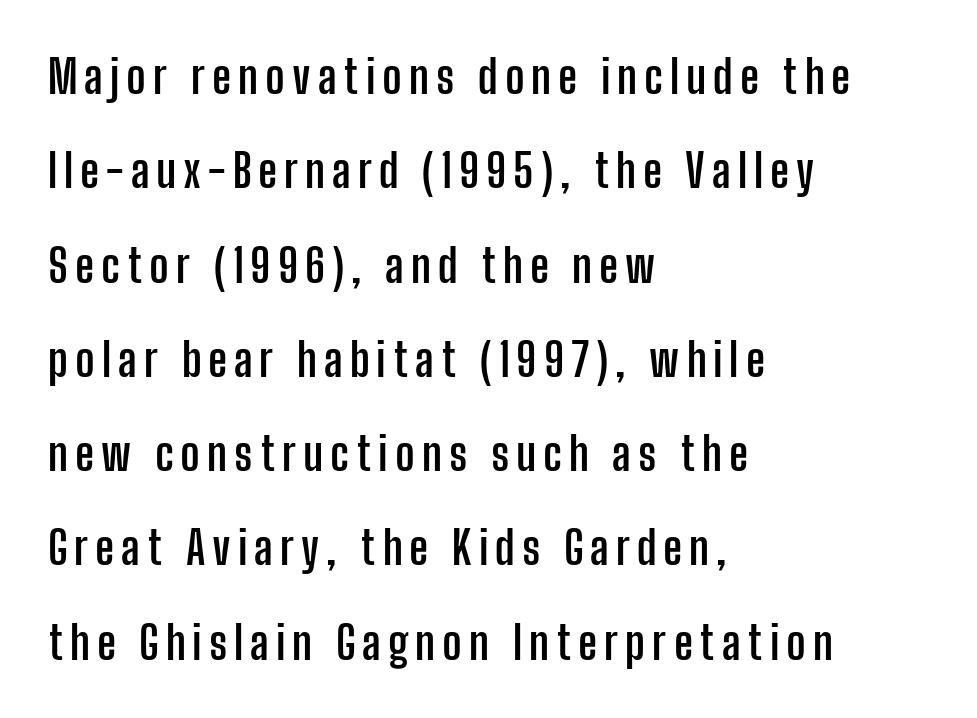
{"serif": "no", "italic": "no", "bold": "yes", "weight": "semibold", "width": "condensed", "stroke_contrast": "low", "x_height": "medium", "monospaced": "no", "underline": "no", "align": "left", "line_spacing": "loose", "line_spacing_ratio": 2.05, "glyph_px": 46}
